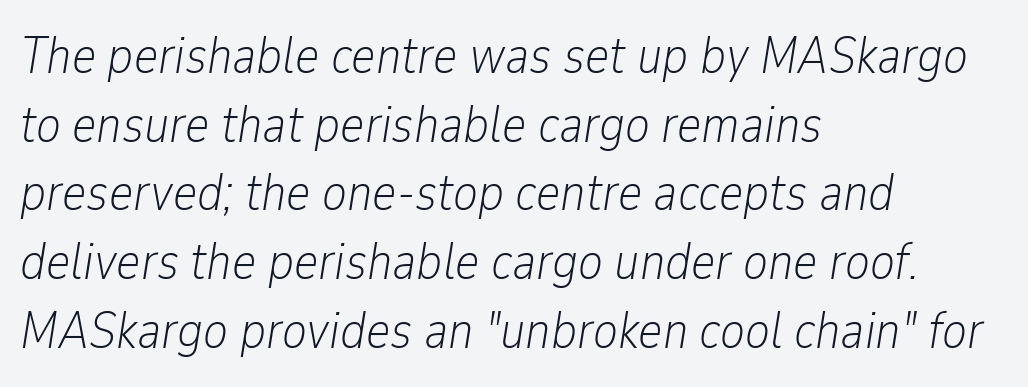
In terms of leading, this rendering sits right in the middle. Is this a fixed-width face? No — the glyphs have proportional, varying widths. No word sits above an underline. Caption: multi-line text, flush left, ragged right. Notice how the stems are inclined rather than vertical — that's the hallmark of italics.
